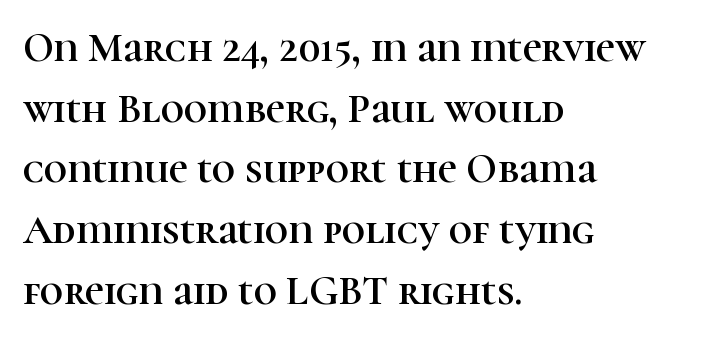
{"serif": "yes", "italic": "no", "width": "normal", "stroke_contrast": "high", "x_height": "medium", "monospaced": "no", "underline": "no", "align": "left", "line_spacing": "normal", "line_spacing_ratio": 1.48, "letter_spacing": "normal", "letter_spacing_em": 0.0, "glyph_px": 41}
